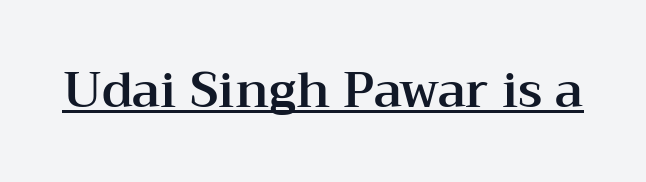
The image shows 49 px wide serif type, upright; set normal letter spacing, underlined; medium stroke contrast and a medium x-height.
